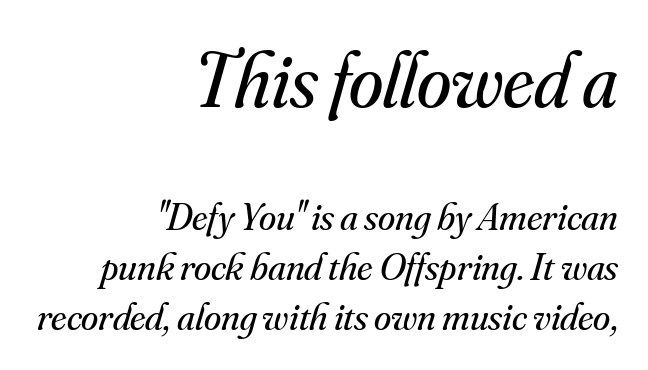
The image shows 78 px regular-weight serif type, italic (leaning right); set right-aligned, normal line spacing (1.27x), normal letter spacing, not underlined; the first (top) block is 2.0x larger; medium stroke contrast and a small x-height.
